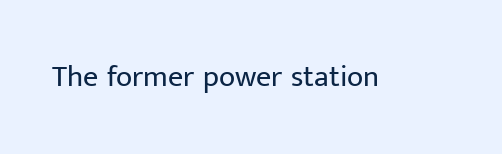
The image shows 30 px regular-weight sans-serif type, upright; set normal letter spacing, not underlined; low stroke contrast and a medium x-height.
